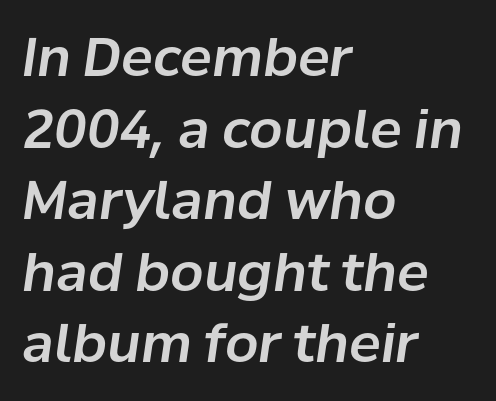
Emphasis-style slanted type is in use. Tracking here is standard; glyphs follow each other at the usual distance. The compositor pushed each line to the left boundary. Does the leading feel generous? No, just average. Each row of text sits above clean, open space. Character widths vary here, with narrow letters taking less room than wide ones.
